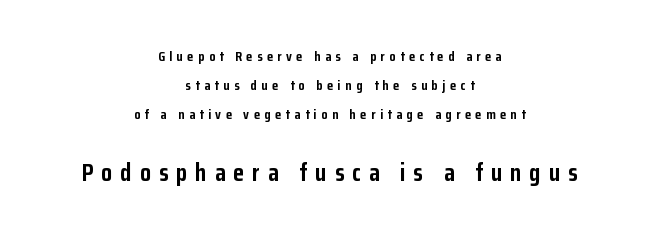
{"italic": "no", "bold": "yes", "underline": "no", "align": "center", "line_spacing": "loose", "line_spacing_ratio": 2.08, "letter_spacing": "wide", "letter_spacing_em": 0.32, "larger_block": "second", "size_ratio": 1.79, "glyph_px": 25}
